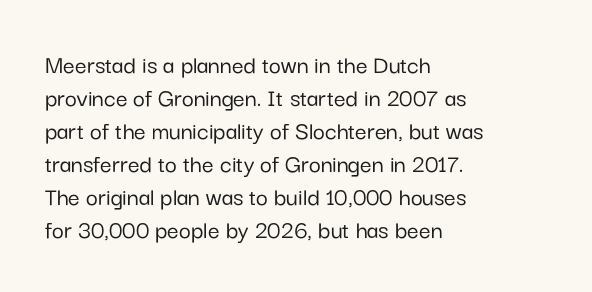
Q: Is the text italic (slanted)? A: No, it is upright.
Q: Is the text underlined? A: No.
Q: How is the paragraph aligned? A: Left-aligned.
Q: Is the spacing between letters normal or unusually wide? A: Normal.
Q: Is the spacing between lines tight, normal or loose? A: Normal.
